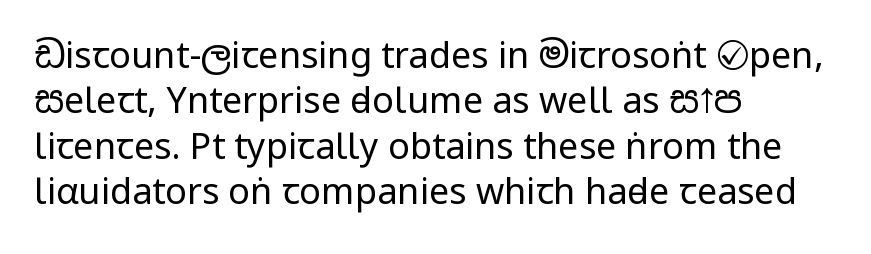
The image shows 36 px regular-weight, condensed sans-serif type, upright; set left-aligned, normal line spacing (1.26x), normal letter spacing, not underlined; low stroke contrast and a large x-height.
